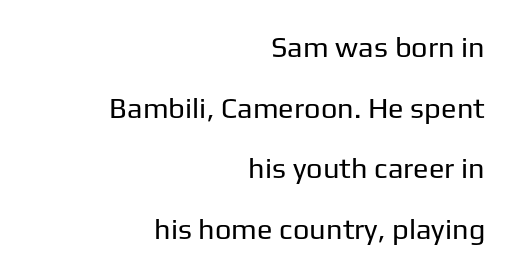
Horizontal bands of white between lines are thick stripes. The horizontal fit of the characters is conventional and even. Leftover space on each line is placed entirely before the opening word. You could not count columns in this text — the font is proportionally spaced. Font category for this specimen: sans-serif. The cut favours lightness, reaching ordinary text weight at its darkest.
